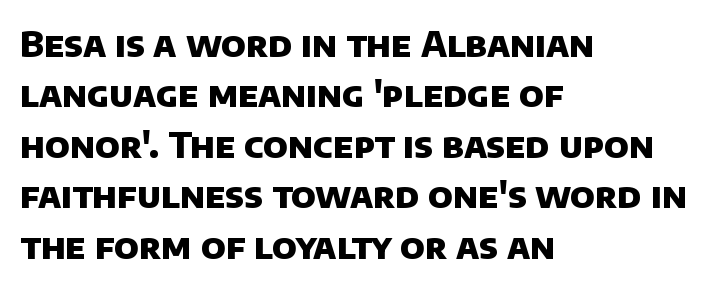
The strip under each line holds only bare page. Here the designer chose a conventional face with non-uniform glyph widths. Thick stems and heavy bowls — unmistakably bold. The lines in this sample share a left origin and differ only in where they stop. Normally led — the rows are evenly, conventionally spaced. The passage shown is typeset with a sans-serif family.
